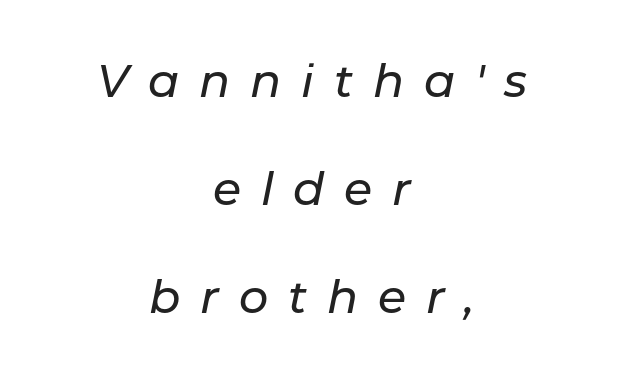
The image shows 46 px text type, italic (leaning right); set centered, loose line spacing (2.35x), unusually wide letter spacing (+0.43 em), not underlined; low stroke contrast and a medium x-height.
